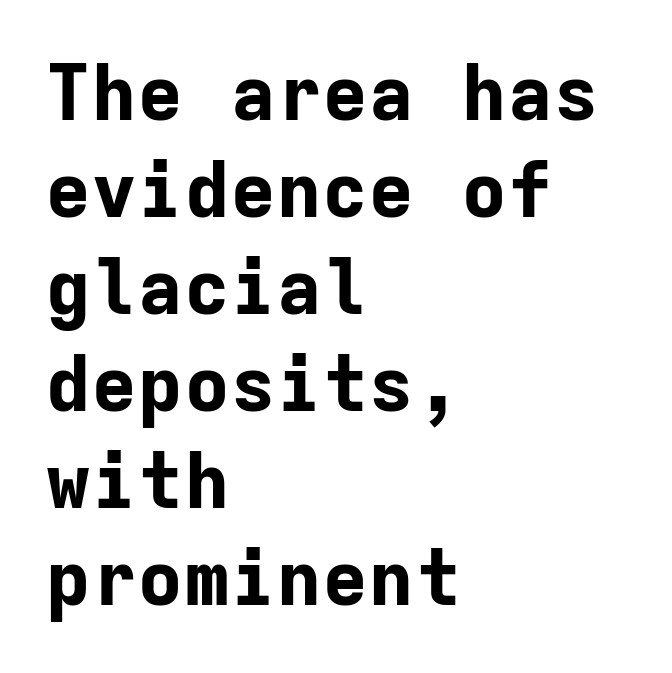
Q: Is the text bold? A: Yes.
Q: Is the text italic (slanted)? A: No, it is upright.
Q: Is the typeface a serif or a sans-serif typeface? A: Sans-serif.
Q: Is the text underlined? A: No.
Q: How is the paragraph aligned? A: Left-aligned.
Q: Is the spacing between letters normal or unusually wide? A: Normal.
Q: Is the spacing between lines tight, normal or loose? A: Normal.
Q: Width (condensed, normal, or wide)? A: Normal.
Q: Stroke contrast? A: Low.
Q: x-height? A: Medium.
Q: Monospaced? A: Yes.
